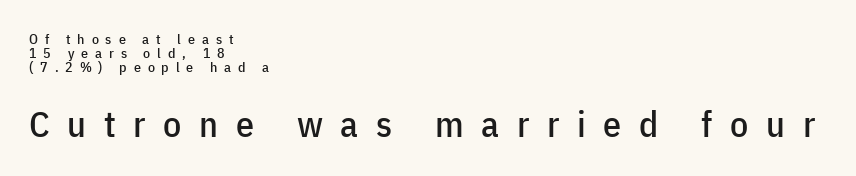
The image shows 36 px condensed sans-serif type, upright; set left-aligned, tight line spacing (1.0x), unusually wide letter spacing (+0.49 em), not underlined; the second (bottom) block is 2.57x larger; low stroke contrast and a medium x-height.
